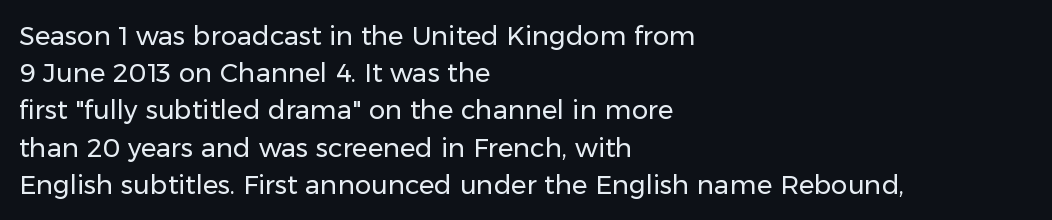
Q: Is the text bold? A: No.
Q: Is the text italic (slanted)? A: No, it is upright.
Q: Is the text underlined? A: No.
Q: How is the paragraph aligned? A: Left-aligned.
Q: Is the spacing between letters normal or unusually wide? A: Normal.
Q: Is the spacing between lines tight, normal or loose? A: Normal.
